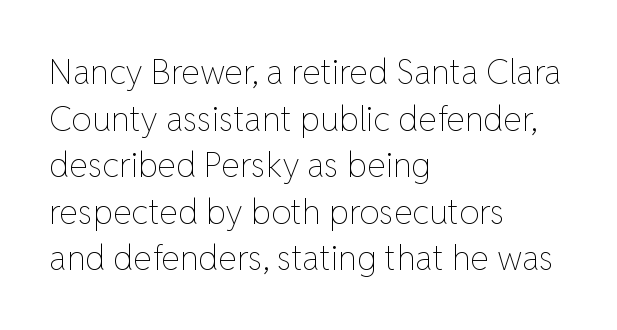
Q: Is the text bold? A: No.
Q: Is the text italic (slanted)? A: No, it is upright.
Q: Is the text underlined? A: No.
Q: How is the paragraph aligned? A: Left-aligned.
Q: Is the spacing between letters normal or unusually wide? A: Normal.
Q: Is the spacing between lines tight, normal or loose? A: Normal.
Q: Width (condensed, normal, or wide)? A: Normal.
Q: Stroke contrast? A: Low.
Q: x-height? A: Medium.
Q: Monospaced? A: No.
